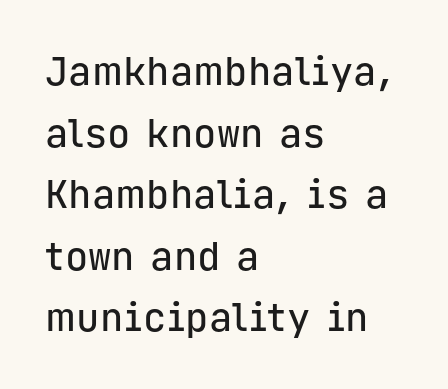
Q: Is the text italic (slanted)? A: No, it is upright.
Q: Is the typeface a serif or a sans-serif typeface? A: Sans-serif.
Q: Is the text underlined? A: No.
Q: How is the paragraph aligned? A: Left-aligned.
Q: Is the spacing between letters normal or unusually wide? A: Normal.
Q: Is the spacing between lines tight, normal or loose? A: Normal.
Q: Width (condensed, normal, or wide)? A: Normal.
Q: Stroke contrast? A: Low.
Q: x-height? A: Medium.
Q: Monospaced? A: Yes.
